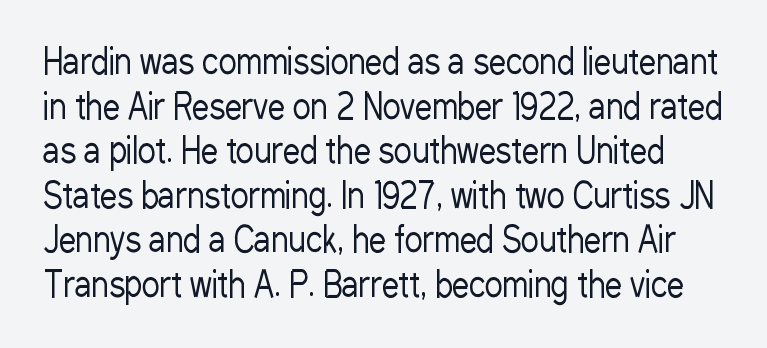
The image shows 34 px regular-weight, condensed sans-serif type, upright; set normal line spacing (1.31x), normal letter spacing, not underlined; low stroke contrast and a medium x-height.
